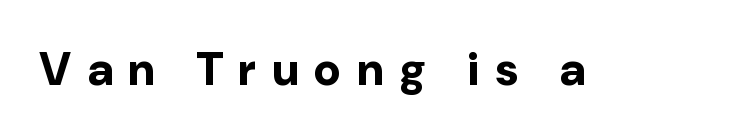
{"serif": "no", "italic": "no", "bold": "yes", "weight": "bold", "width": "normal", "stroke_contrast": "low", "x_height": "medium", "monospaced": "no", "underline": "no", "letter_spacing": "wide", "letter_spacing_em": 0.34, "glyph_px": 46}
